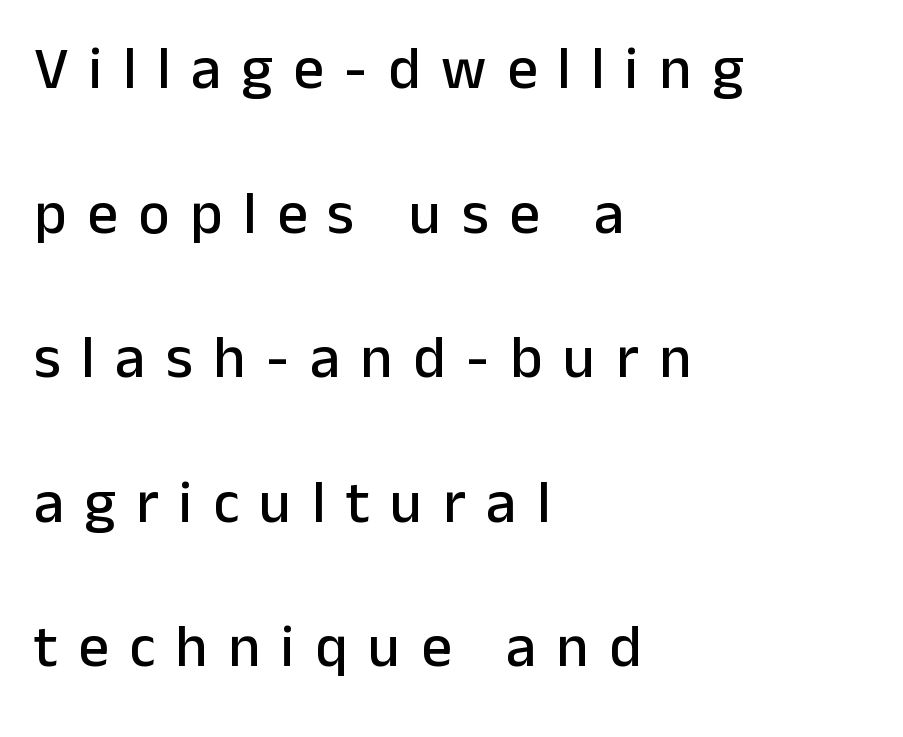
{"serif": "no", "italic": "no", "width": "normal", "stroke_contrast": "low", "x_height": "medium", "monospaced": "no", "underline": "no", "align": "left", "line_spacing": "loose", "line_spacing_ratio": 2.41, "letter_spacing": "wide", "letter_spacing_em": 0.34, "glyph_px": 60}
